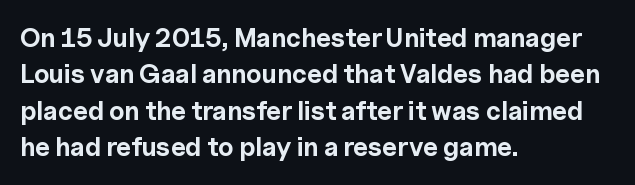
{"italic": "no", "bold": "yes", "underline": "no", "align": "left", "line_spacing": "normal", "line_spacing_ratio": 1.4, "letter_spacing": "normal", "letter_spacing_em": 0.0, "glyph_px": 26}
